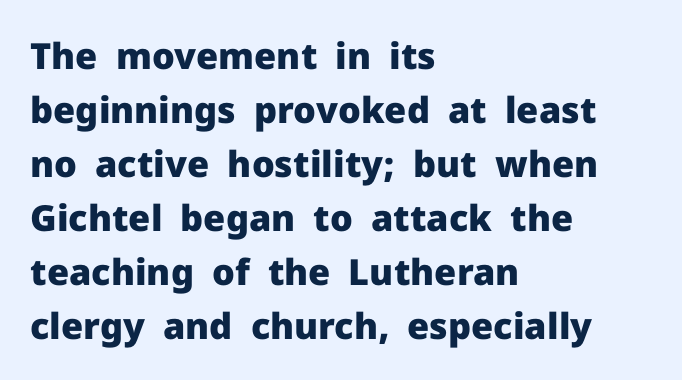
Q: Is the text bold? A: Yes.
Q: Is the text italic (slanted)? A: No, it is upright.
Q: Is the typeface a serif or a sans-serif typeface? A: Sans-serif.
Q: Is the text underlined? A: No.
Q: How is the paragraph aligned? A: Left-aligned.
Q: Is the spacing between letters normal or unusually wide? A: Normal.
Q: Is the spacing between lines tight, normal or loose? A: Normal.
Q: Width (condensed, normal, or wide)? A: Normal.
Q: Stroke contrast? A: Low.
Q: x-height? A: Medium.
Q: Monospaced? A: No.
